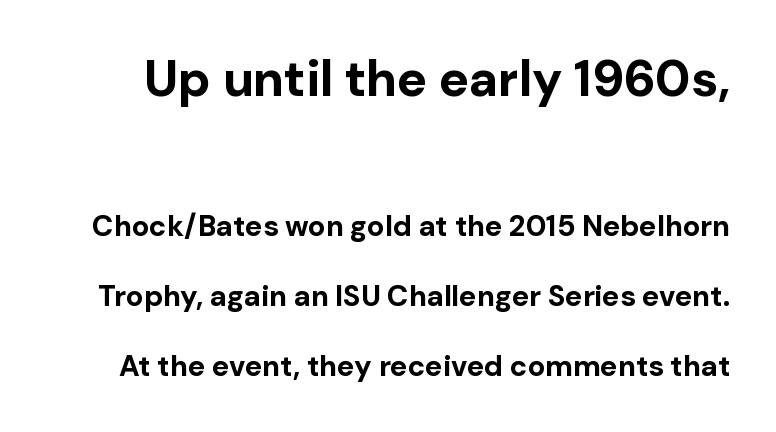
Q: Is the text bold? A: Yes.
Q: Is the text italic (slanted)? A: No, it is upright.
Q: Is the typeface a serif or a sans-serif typeface? A: Sans-serif.
Q: Is the text underlined? A: No.
Q: Is the spacing between letters normal or unusually wide? A: Normal.
Q: Is the spacing between lines tight, normal or loose? A: Loose.
Q: Which block of text is set in a larger size, the first (top) or the second (bottom)? A: The first (top) one.
Q: Width (condensed, normal, or wide)? A: Normal.
Q: Stroke contrast? A: Low.
Q: x-height? A: Medium.
Q: Monospaced? A: No.
